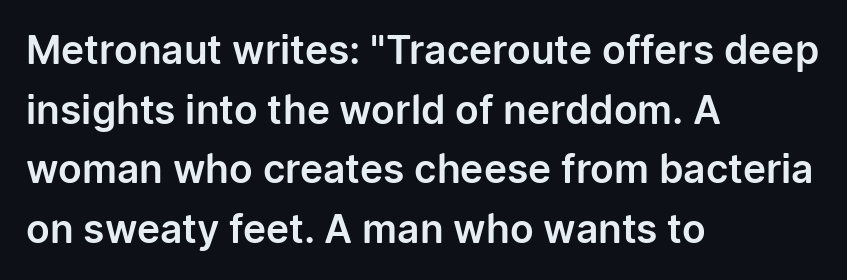
{"serif": "no", "italic": "no", "width": "normal", "stroke_contrast": "low", "x_height": "medium", "monospaced": "no", "underline": "no", "align": "left", "line_spacing": "normal", "line_spacing_ratio": 1.53, "letter_spacing": "normal", "letter_spacing_em": 0.0, "glyph_px": 39}
